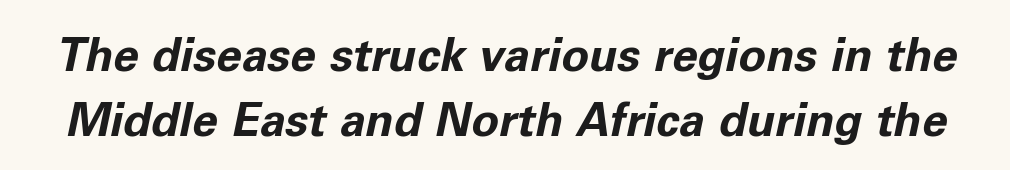
{"italic": "yes", "lean": "right", "slant_degrees": 11, "bold": "yes", "weight": "bold", "width": "normal", "stroke_contrast": "low", "x_height": "medium", "monospaced": "no", "underline": "no", "line_spacing": "normal", "line_spacing_ratio": 1.41, "letter_spacing": "normal", "letter_spacing_em": 0.0, "glyph_px": 46}
